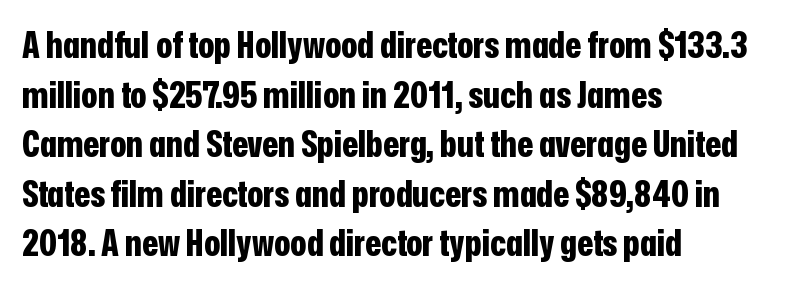
{"serif": "no", "italic": "no", "bold": "yes", "weight": "bold", "width": "condensed", "stroke_contrast": "low", "x_height": "medium", "monospaced": "no", "underline": "no", "align": "left", "line_spacing": "normal", "line_spacing_ratio": 1.34, "letter_spacing": "normal", "letter_spacing_em": 0.0, "glyph_px": 37}
